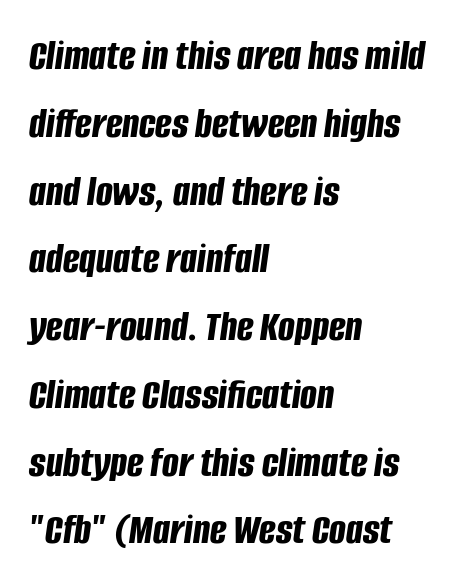
{"italic": "yes", "lean": "right", "slant_degrees": 8, "bold": "yes", "weight": "bold", "width": "condensed", "stroke_contrast": "low", "x_height": "large", "monospaced": "no", "underline": "no", "align": "left", "line_spacing": "normal", "line_spacing_ratio": 1.54, "letter_spacing": "normal", "letter_spacing_em": 0.0, "glyph_px": 44}
